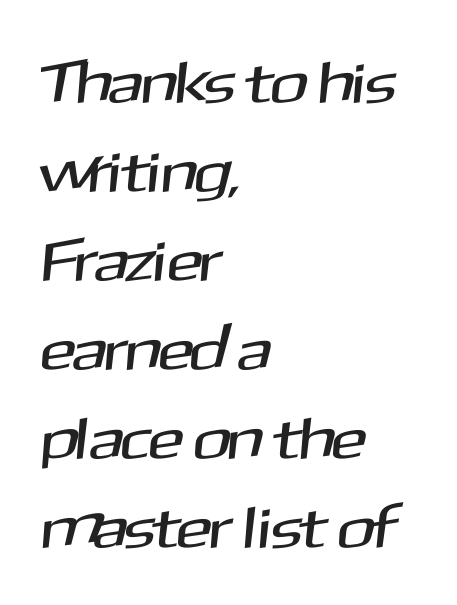
Q: Is the typeface a serif or a sans-serif typeface? A: Sans-serif.
Q: Is the text underlined? A: No.
Q: How is the paragraph aligned? A: Left-aligned.
Q: Is the spacing between letters normal or unusually wide? A: Normal.
Q: Is the spacing between lines tight, normal or loose? A: Normal.
Q: Width (condensed, normal, or wide)? A: Normal.
Q: Stroke contrast? A: Medium.
Q: x-height? A: Medium.
Q: Monospaced? A: No.
